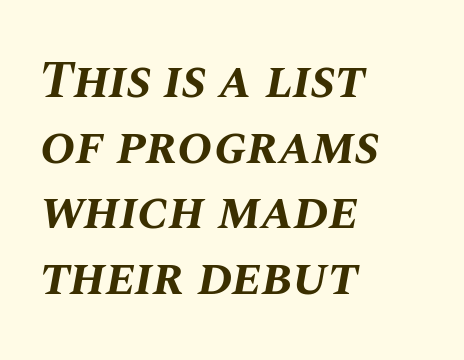
Compared with typical body copy, the letter spacing here is the same. Posture: slanted. Plenty of ink on the page — the face is bold. One-word summary of the alignment: left. The passage shown is typed in a proportional face where columns would drift. Check the space under the baseline: it is left empty.
